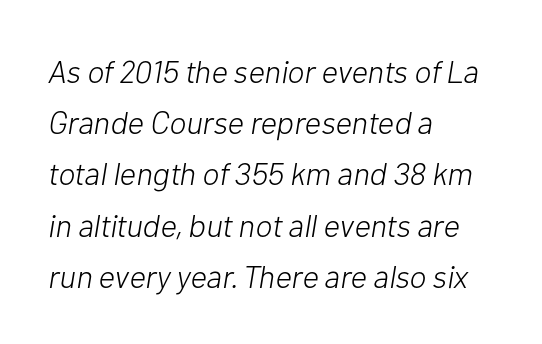
{"italic": "yes", "lean": "right", "slant_degrees": 10, "bold": "no", "weight": "light", "width": "normal", "stroke_contrast": "low", "x_height": "medium", "monospaced": "no", "underline": "no", "align": "left", "line_spacing": "normal", "line_spacing_ratio": 1.6, "letter_spacing": "normal", "letter_spacing_em": 0.0, "glyph_px": 32}
